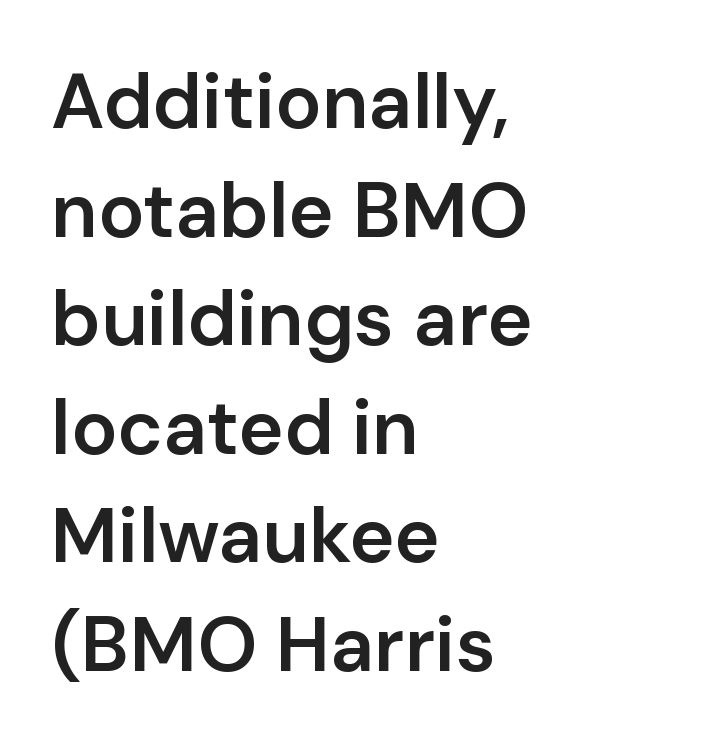
Q: Is the text bold? A: Semi-bold.
Q: Is the text italic (slanted)? A: No, it is upright.
Q: Is the typeface a serif or a sans-serif typeface? A: Sans-serif.
Q: Is the text underlined? A: No.
Q: How is the paragraph aligned? A: Left-aligned.
Q: Is the spacing between letters normal or unusually wide? A: Normal.
Q: Is the spacing between lines tight, normal or loose? A: Normal.
Q: Width (condensed, normal, or wide)? A: Normal.
Q: Stroke contrast? A: Low.
Q: x-height? A: Medium.
Q: Monospaced? A: No.
